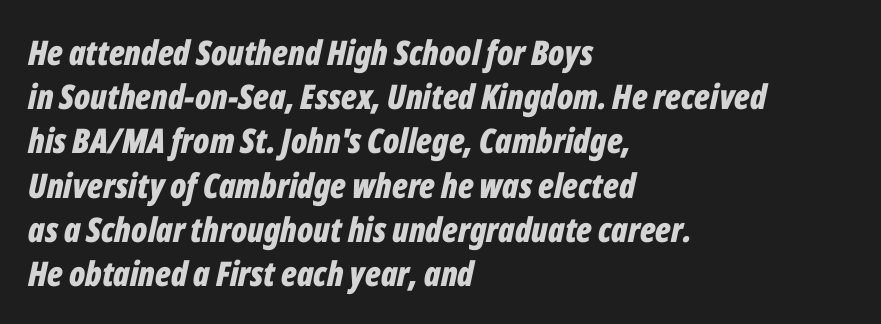
{"italic": "yes", "lean": "right", "slant_degrees": 12, "bold": "yes", "weight": "bold", "width": "condensed", "stroke_contrast": "low", "x_height": "medium", "monospaced": "no", "underline": "no", "align": "left", "line_spacing": "normal", "line_spacing_ratio": 1.3, "letter_spacing": "normal", "letter_spacing_em": 0.0, "glyph_px": 34}
